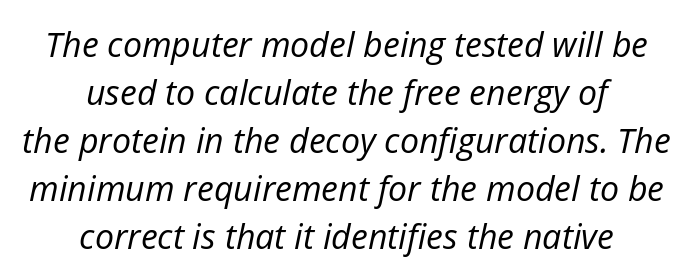
The image shows 34 px regular-weight type, italic (leaning right); set centered, normal line spacing (1.41x), normal letter spacing, not underlined; low stroke contrast and a medium x-height.
